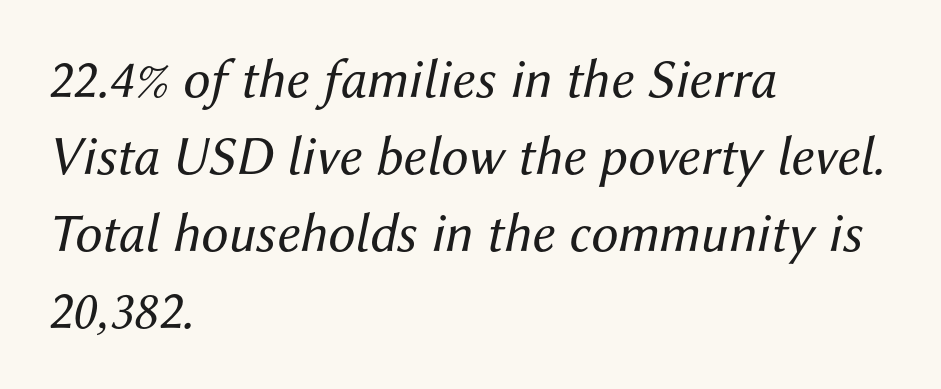
The image shows 55 px regular-weight type, italic (leaning right); set left-aligned, normal line spacing (1.4x), normal letter spacing, not underlined; medium stroke contrast and a medium x-height.
